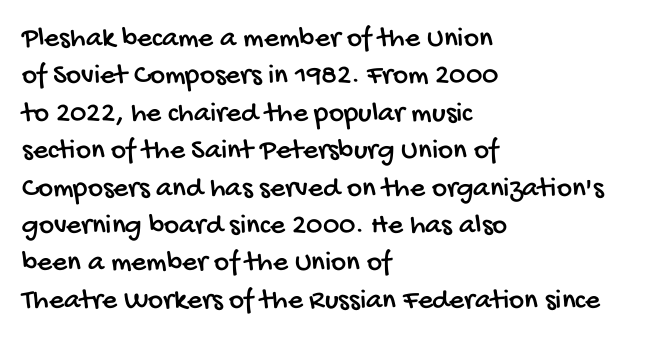
The image shows 29 px condensed sans-serif type; set left-aligned, normal line spacing (1.29x), normal letter spacing, not underlined; low stroke contrast and a large x-height.
